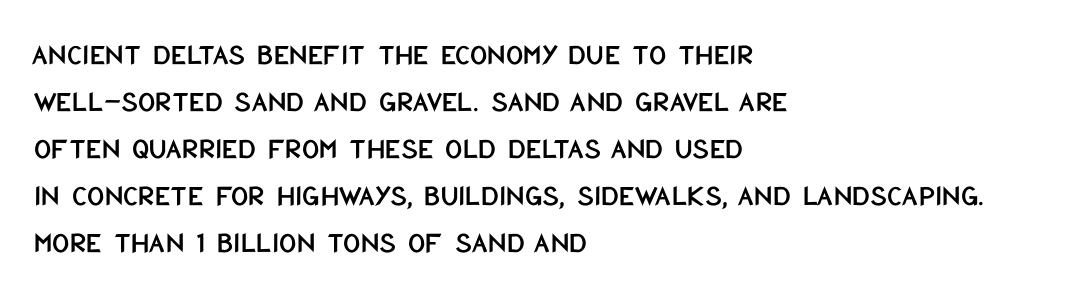
{"serif": "no", "italic": "no", "width": "condensed", "stroke_contrast": "low", "x_height": "large", "monospaced": "no", "underline": "no", "align": "left", "line_spacing": "normal", "line_spacing_ratio": 1.57, "letter_spacing": "normal", "letter_spacing_em": 0.0, "glyph_px": 30}
